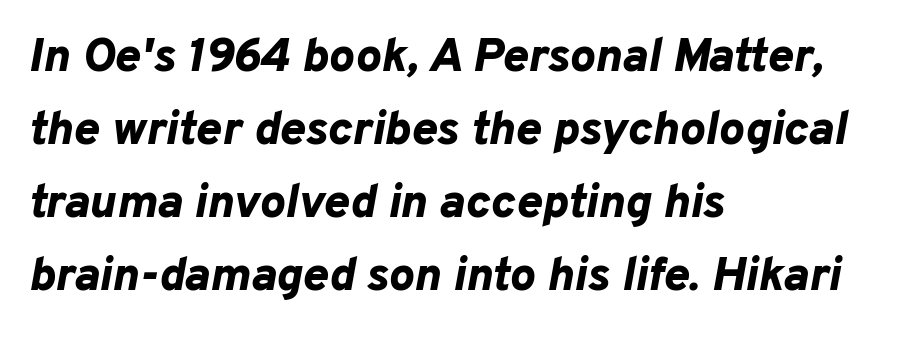
The image shows 48 px bold type, italic (leaning right); set left-aligned, normal line spacing (1.52x), normal letter spacing, not underlined; low stroke contrast and a medium x-height.
